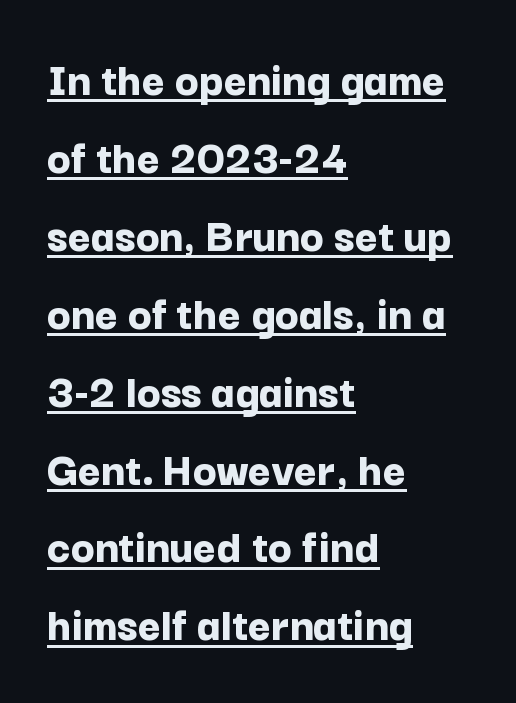
The image shows 49 px bold sans-serif type, upright; set left-aligned, normal line spacing (1.59x), normal letter spacing, underlined; low stroke contrast and a medium x-height.
